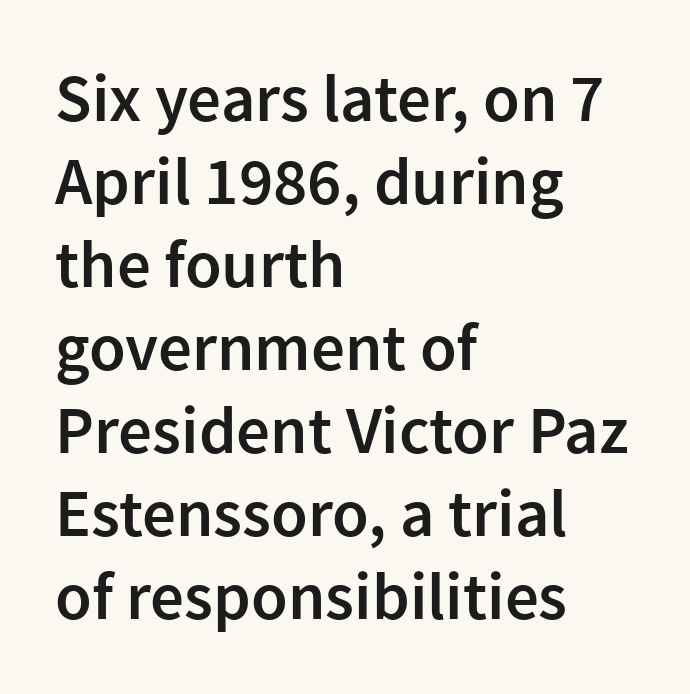
{"serif": "no", "italic": "no", "bold": "semi", "weight": "semibold", "width": "normal", "stroke_contrast": "low", "x_height": "medium", "monospaced": "no", "underline": "no", "align": "left", "line_spacing_ratio": 1.24, "letter_spacing": "normal", "letter_spacing_em": 0.0, "glyph_px": 67}
